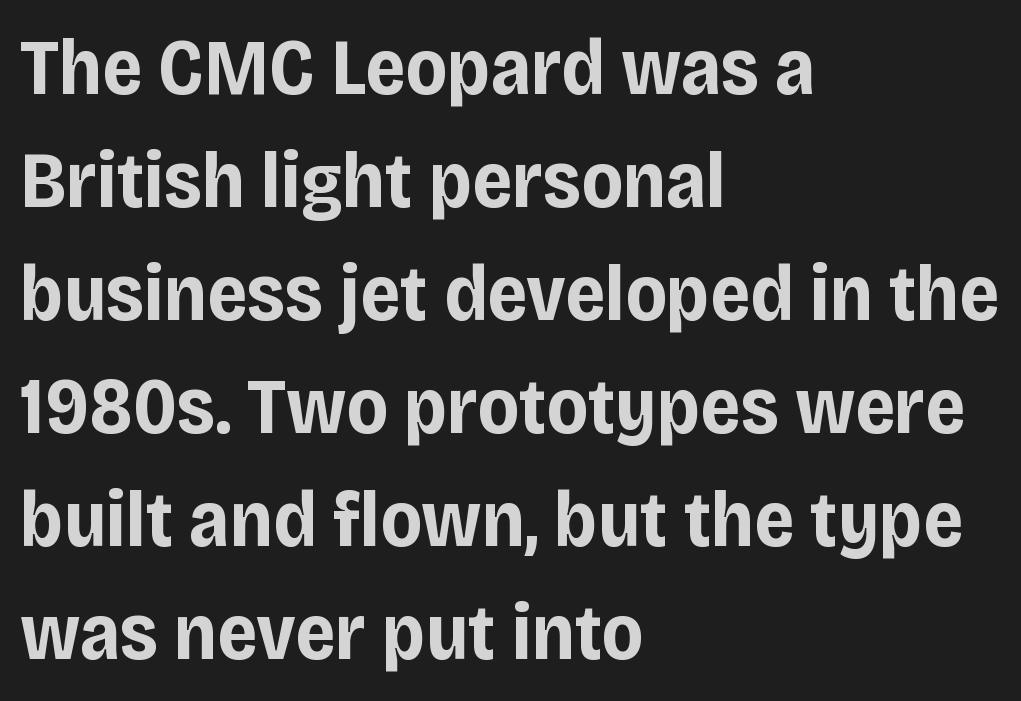
{"serif": "no", "italic": "no", "bold": "yes", "weight": "bold", "width": "normal", "stroke_contrast": "low", "x_height": "large", "monospaced": "no", "underline": "no", "align": "left", "line_spacing": "normal", "line_spacing_ratio": 1.43, "letter_spacing": "normal", "letter_spacing_em": 0.0, "glyph_px": 79}
